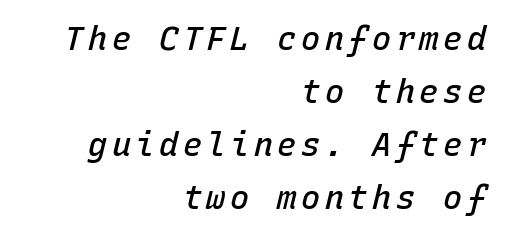
The image shows 32 px semibold type, italic (leaning right), monospaced; set right-aligned, normal line spacing (1.66x), not underlined; low stroke contrast and a medium x-height.
